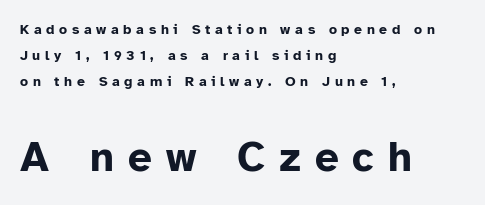
{"serif": "no", "italic": "no", "bold": "yes", "weight": "bold", "width": "normal", "stroke_contrast": "low", "x_height": "medium", "monospaced": "no", "underline": "no", "align": "left", "line_spacing_ratio": 1.85, "letter_spacing": "wide", "letter_spacing_em": 0.33, "larger_block": "second", "size_ratio": 3.0, "glyph_px": 42}
